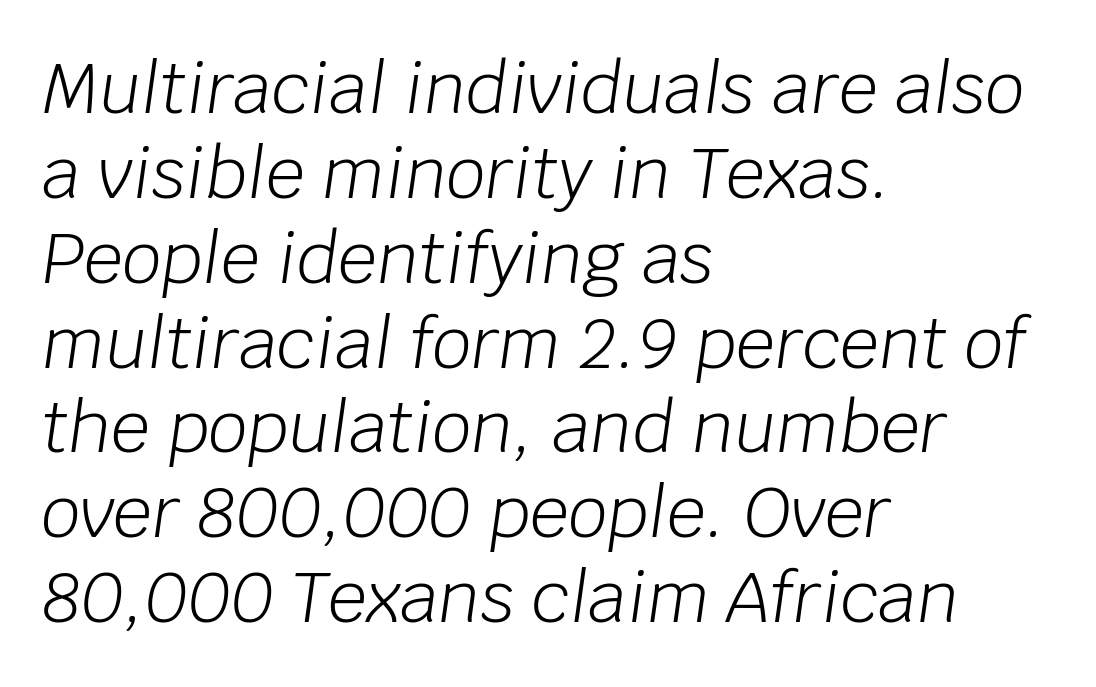
{"italic": "yes", "lean": "right", "slant_degrees": 8, "bold": "no", "weight": "light", "width": "normal", "stroke_contrast": "low", "x_height": "large", "monospaced": "no", "underline": "no", "align": "left", "line_spacing_ratio": 1.23, "letter_spacing": "normal", "letter_spacing_em": 0.0, "glyph_px": 69}
